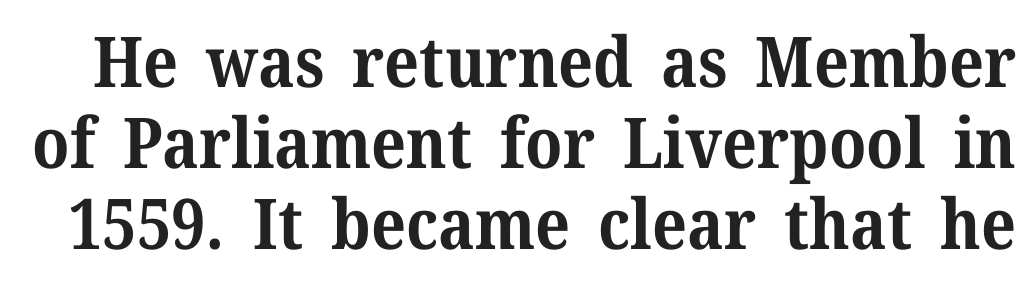
Note the varied advance widths — an 'i' is clearly narrower than an 'm'. Stroke terminals: seriffed. Beneath every word, the page is bare. The rendering keeps characters at their native spacing.
